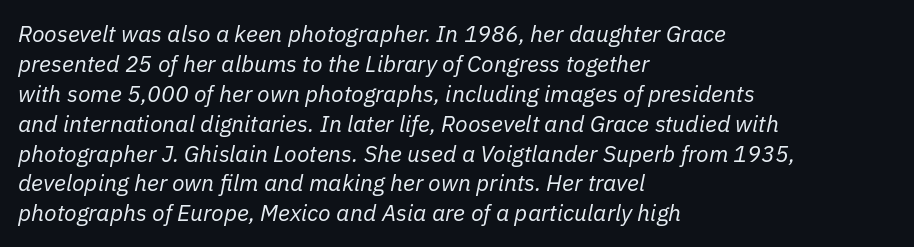
Leading: standard. One-word summary of the alignment: left. Style check: oblique. The words here are not underlined. Inter-character spacing is left at the font's built-in metrics. These glyphs show unthickened strokes, regular width or finer.
